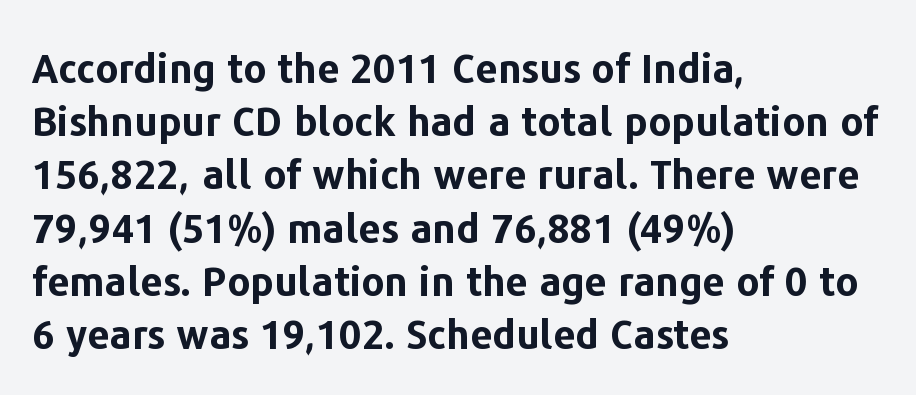
The image shows 40 px bold sans-serif type, upright; set left-aligned, normal line spacing (1.33x), normal letter spacing, not underlined; low stroke contrast and a medium x-height.
